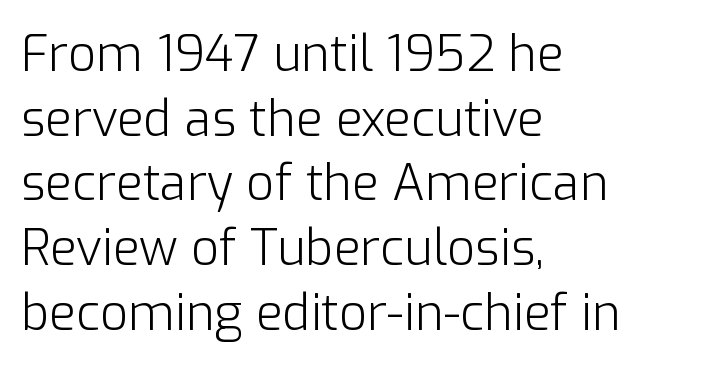
Alignment: flush left. Weight: in the light-to-regular range. Each letter's strokes conclude bluntly, with no projecting serifs. The baseline area is clear.
